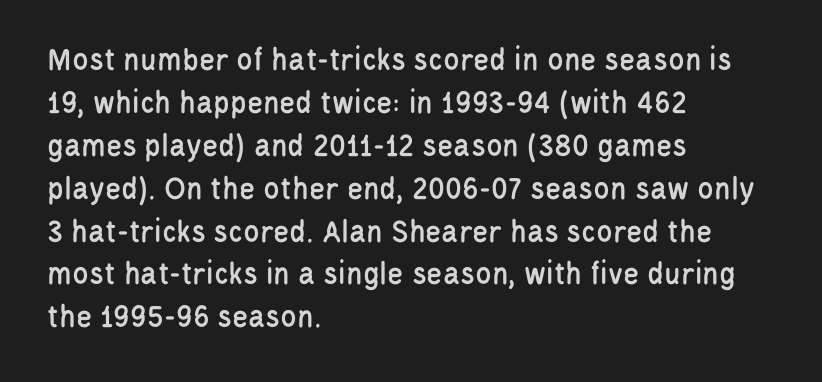
Look at the bottom of the vertical strokes: they stop flat, with no serifs. What stands out about the letter spacing? Nothing — it is the standard amount. Visually the block forms a straight wall on the left and a jagged coastline on the right. How would I describe the line gaps? Plain and ordinary.
